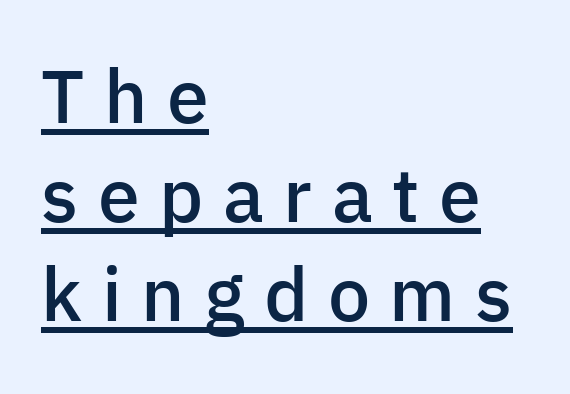
This sample carries an underscore along the baseline area. Leading: standard. These lines are set flush left with a ragged right edge. Is there any slant? The stems are plumb. Nope, no serifs anywhere on these letters.
